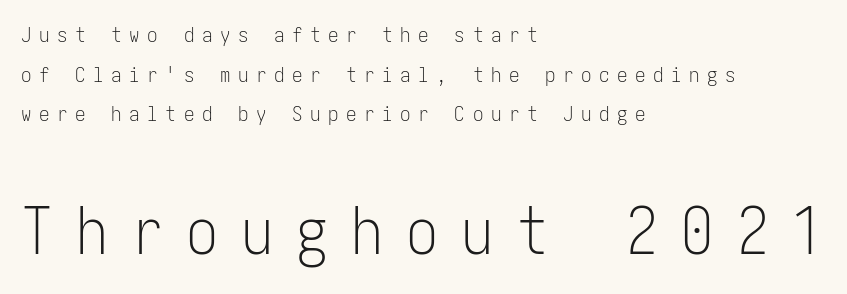
Q: Is the text bold? A: No.
Q: Is the text italic (slanted)? A: No, it is upright.
Q: Is the typeface a serif or a sans-serif typeface? A: Sans-serif.
Q: Is the text underlined? A: No.
Q: How is the paragraph aligned? A: Left-aligned.
Q: Is the spacing between letters normal or unusually wide? A: Unusually wide.
Q: Which block of text is set in a larger size, the first (top) or the second (bottom)? A: The second (bottom) one.
Q: Width (condensed, normal, or wide)? A: Condensed.
Q: Stroke contrast? A: Low.
Q: x-height? A: Medium.
